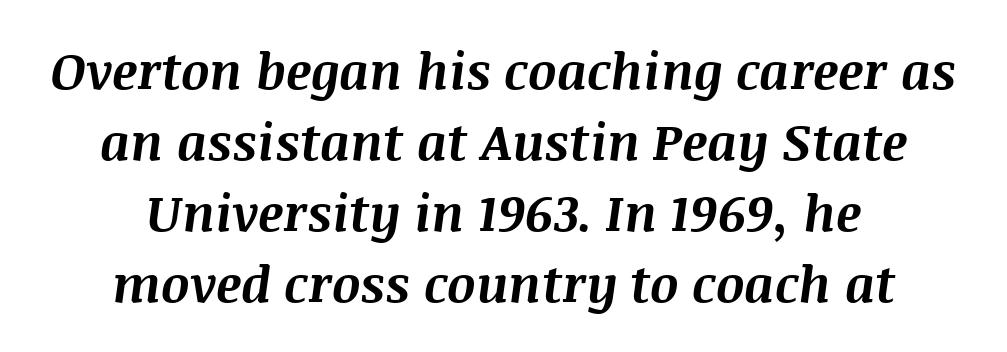
Q: Is the text bold? A: Yes.
Q: Is the text italic (slanted)? A: Yes, it leans right by about 8 degrees.
Q: Is the text underlined? A: No.
Q: How is the paragraph aligned? A: Centered.
Q: Is the spacing between letters normal or unusually wide? A: Normal.
Q: Is the spacing between lines tight, normal or loose? A: Normal.
Q: Width (condensed, normal, or wide)? A: Normal.
Q: Stroke contrast? A: Medium.
Q: x-height? A: Large.
Q: Monospaced? A: No.
